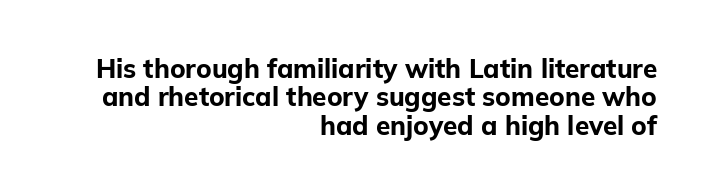
Q: Is the text bold? A: Yes.
Q: Is the text italic (slanted)? A: No, it is upright.
Q: Is the text underlined? A: No.
Q: How is the paragraph aligned? A: Right-aligned.
Q: Is the spacing between letters normal or unusually wide? A: Normal.
Q: Is the spacing between lines tight, normal or loose? A: Tight.
